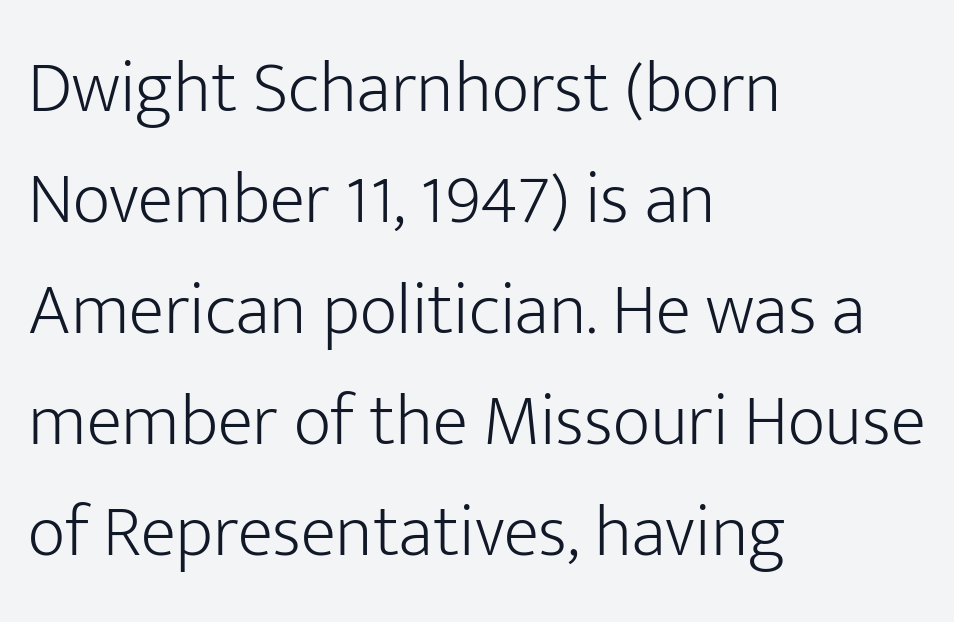
{"serif": "no", "italic": "no", "bold": "no", "weight": "light", "width": "normal", "stroke_contrast": "low", "x_height": "medium", "monospaced": "no", "underline": "no", "align": "left", "line_spacing": "normal", "line_spacing_ratio": 1.52, "letter_spacing": "normal", "letter_spacing_em": 0.0, "glyph_px": 73}
